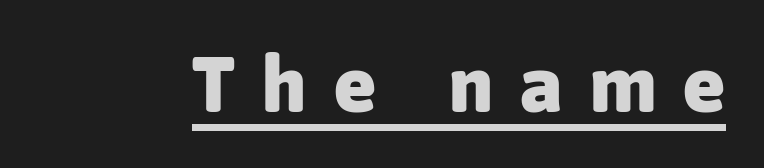
The image shows 78 px heavy sans-serif type, upright; set unusually wide letter spacing (+0.35 em), underlined; low stroke contrast and a medium x-height.
